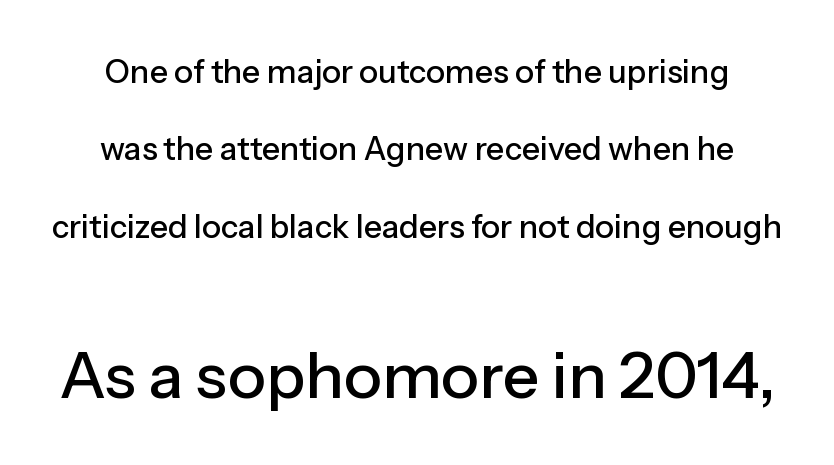
Q: Is the text italic (slanted)? A: No, it is upright.
Q: Is the typeface a serif or a sans-serif typeface? A: Sans-serif.
Q: Is the text underlined? A: No.
Q: Is the spacing between letters normal or unusually wide? A: Normal.
Q: Is the spacing between lines tight, normal or loose? A: Loose.
Q: Which block of text is set in a larger size, the first (top) or the second (bottom)? A: The second (bottom) one.
Q: Width (condensed, normal, or wide)? A: Normal.
Q: Stroke contrast? A: Low.
Q: x-height? A: Medium.
Q: Monospaced? A: No.
